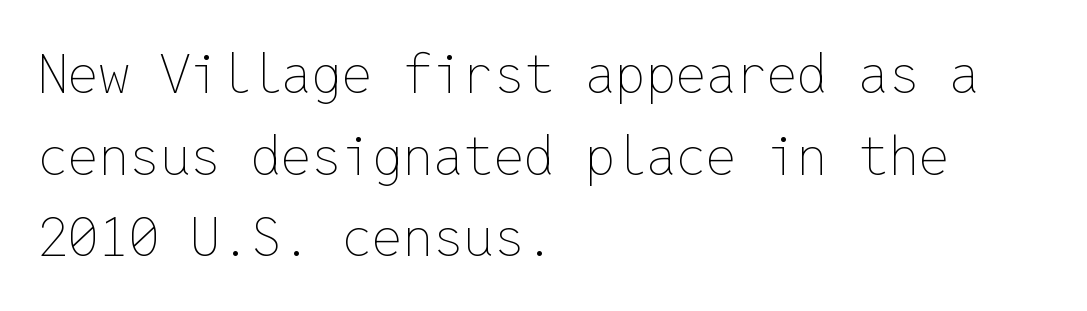
No extra tracking has been applied to these lines. Looks like terminal output: every glyph gets an equal slot. Weight class: somewhere from thin through regular. Italic: no, the glyphs are upright roman. Descenders are the only things crossing below the line.
